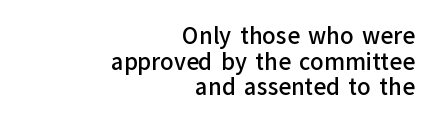
The image shows 22 px text type, upright; set right-aligned, line spacing 1.16x, normal letter spacing, not underlined.
